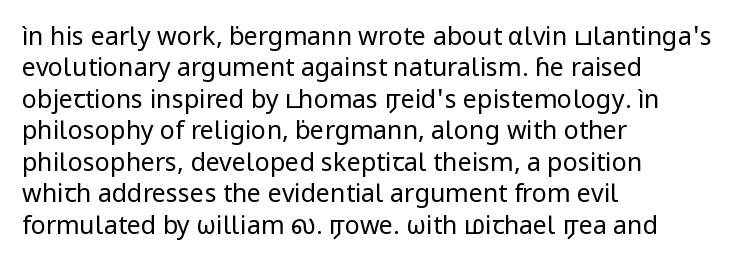
{"italic": "no", "bold": "no", "underline": "no", "align": "left", "line_spacing": "normal", "line_spacing_ratio": 1.26, "letter_spacing": "normal", "letter_spacing_em": 0.0, "glyph_px": 25}
